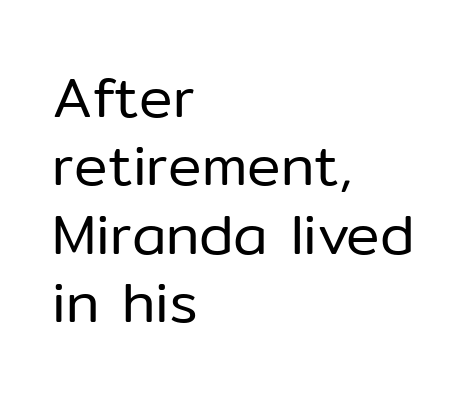
{"serif": "no", "italic": "no", "bold": "no", "weight": "regular", "width": "normal", "stroke_contrast": "low", "x_height": "medium", "monospaced": "no", "underline": "no", "align": "left", "line_spacing_ratio": 1.22, "letter_spacing": "normal", "letter_spacing_em": 0.0, "glyph_px": 56}
